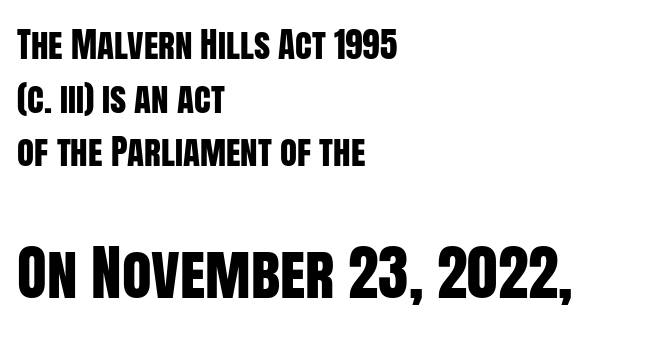
{"serif": "no", "italic": "no", "width": "condensed", "stroke_contrast": "low", "x_height": "large", "monospaced": "no", "underline": "no", "align": "left", "line_spacing": "normal", "line_spacing_ratio": 1.53, "letter_spacing": "normal", "letter_spacing_em": 0.0, "larger_block": "second", "size_ratio": 1.74, "glyph_px": 61}
